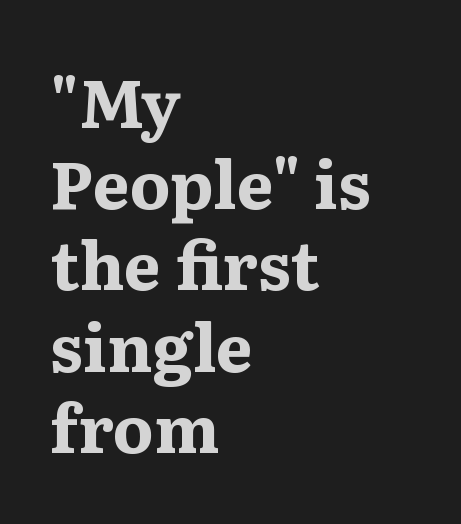
The image shows 66 px bold, wide serif type, upright; set left-aligned, line spacing 1.23x, normal letter spacing, not underlined; medium stroke contrast and a medium x-height.
